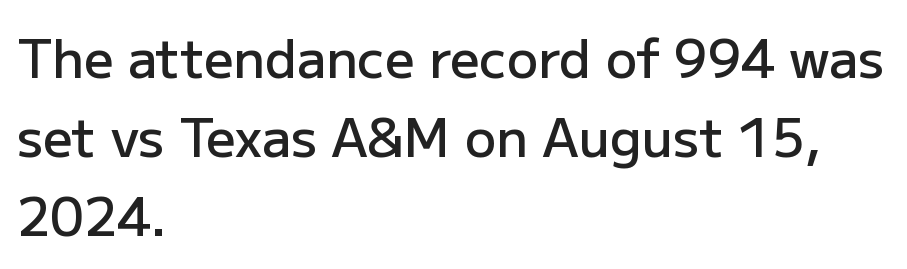
The image shows 52 px semibold sans-serif type, upright; set left-aligned, normal line spacing (1.52x), normal letter spacing, not underlined; low stroke contrast and a medium x-height.
